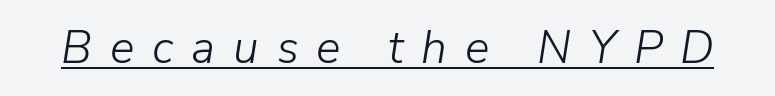
{"italic": "yes", "lean": "right", "slant_degrees": 9, "bold": "no", "weight": "light", "width": "normal", "stroke_contrast": "low", "x_height": "medium", "monospaced": "no", "underline": "yes", "letter_spacing": "wide", "letter_spacing_em": 0.39, "glyph_px": 46}
